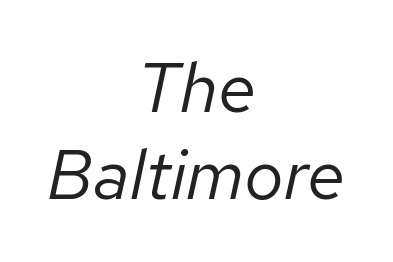
Style check: oblique. Rows of type keep a routine distance in the vertical direction. The letterforms sit at book weight or below. Compared with typical body copy, the letter spacing here is the same. The string is rendered with underlining switched off.
